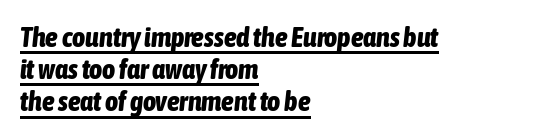
{"italic": "yes", "lean": "right", "slant_degrees": 6, "bold": "yes", "weight": "bold", "width": "condensed", "stroke_contrast": "low", "x_height": "medium", "monospaced": "no", "underline": "yes", "align": "left", "line_spacing": "tight", "line_spacing_ratio": 1.15, "letter_spacing": "normal", "letter_spacing_em": 0.0, "glyph_px": 28}
